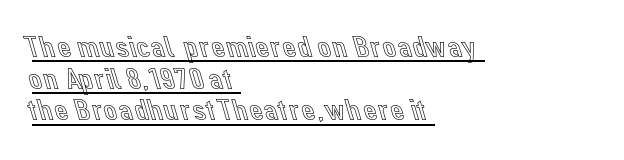
Leading is clearly below the norm, producing a dense column. The typesetter has applied underlining to the passage shown. Varying glyph widths throughout — classic text-font behaviour.
